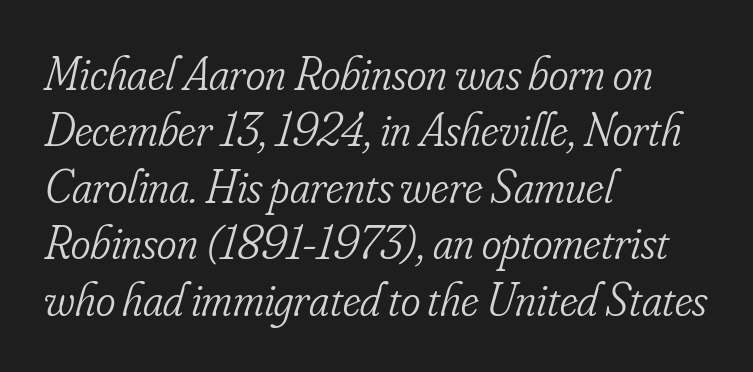
{"serif": "yes", "italic": "yes", "lean": "right", "slant_degrees": 16, "bold": "no", "weight": "light", "width": "condensed", "stroke_contrast": "low", "x_height": "small", "monospaced": "no", "underline": "no", "align": "left", "line_spacing_ratio": 1.2, "letter_spacing": "normal", "letter_spacing_em": 0.0, "glyph_px": 47}
